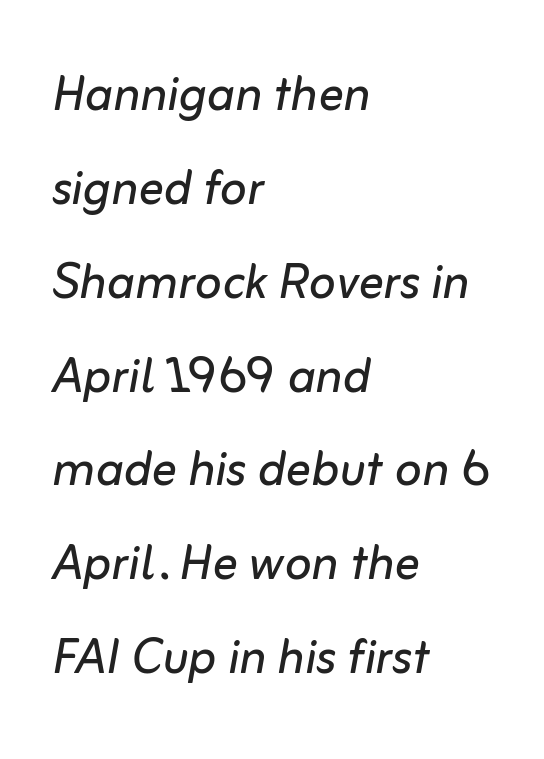
The letters sit at their default tracking, neither squeezed nor spread. Lines of text with bare space underneath. The paragraph has a hard left edge and a soft right edge. Tall strokes in this sample are angled rather than plumb. Evenly set lines give the paragraph a standard silhouette.
